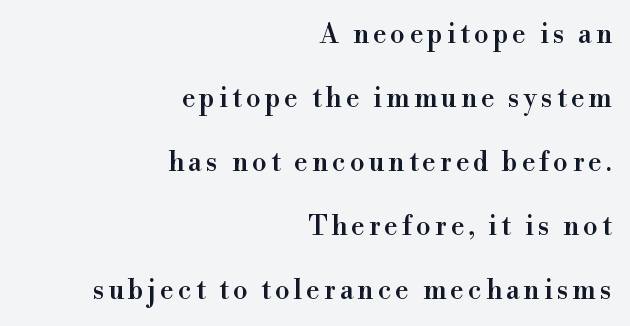
Q: Is the text italic (slanted)? A: No, it is upright.
Q: Is the text underlined? A: No.
Q: How is the paragraph aligned? A: Right-aligned.
Q: Is the spacing between lines tight, normal or loose? A: Loose.
